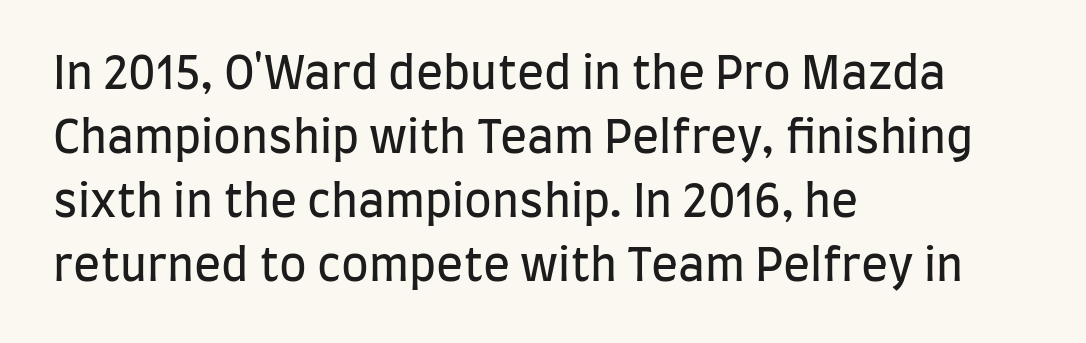
The image shows 45 px regular-weight, condensed sans-serif type, upright; set left-aligned, normal line spacing (1.42x), normal letter spacing, not underlined; low stroke contrast and a large x-height.
